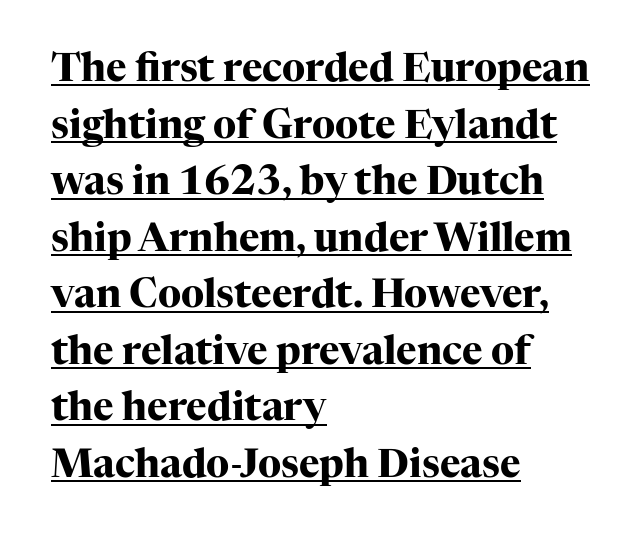
Does the leading feel generous? No, just average. Notice how the stems are strictly vertical — no italics here. A serif font was chosen for this passage. Each letter keeps its own natural width here, so spacing adapts to shape. What weight is shown? A full bold with thick strokes.
